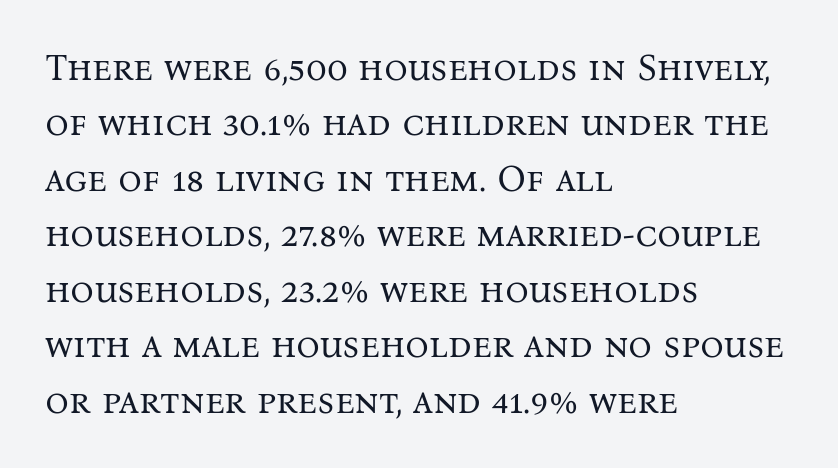
{"serif": "yes", "italic": "no", "bold": "no", "weight": "regular", "width": "normal", "stroke_contrast": "medium", "x_height": "medium", "monospaced": "no", "underline": "no", "align": "left", "line_spacing": "normal", "line_spacing_ratio": 1.5, "letter_spacing": "normal", "letter_spacing_em": 0.0, "glyph_px": 37}
